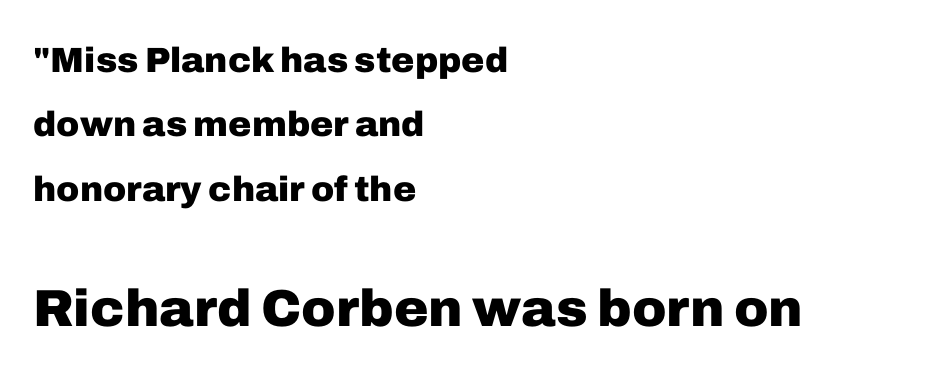
A student would notice the bottom passage is typeset larger than what precedes it. Notice how the stems are strictly vertical — no italics here. On the weight axis this lands at bold, roughly 700. The face used here is proportionally spaced, like ordinary book or web type.
